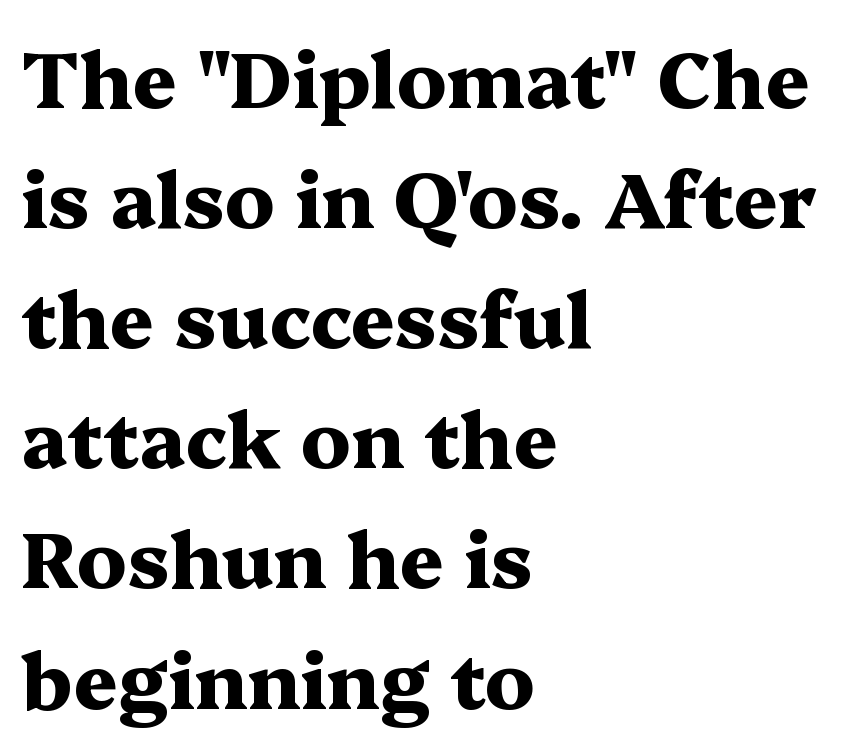
The image shows 77 px heavy, wide serif type, upright; set left-aligned, normal line spacing (1.56x), normal letter spacing, not underlined; medium stroke contrast and a medium x-height.
